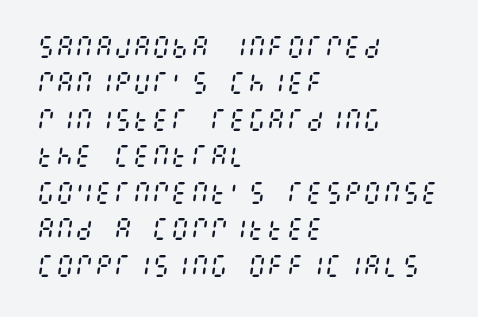
Q: Is the text bold? A: No.
Q: Is the text italic (slanted)? A: Yes, it leans right by about 8 degrees.
Q: Is the text underlined? A: No.
Q: How is the paragraph aligned? A: Left-aligned.
Q: Is the spacing between letters normal or unusually wide? A: Normal.
Q: Is the spacing between lines tight, normal or loose? A: Normal.
